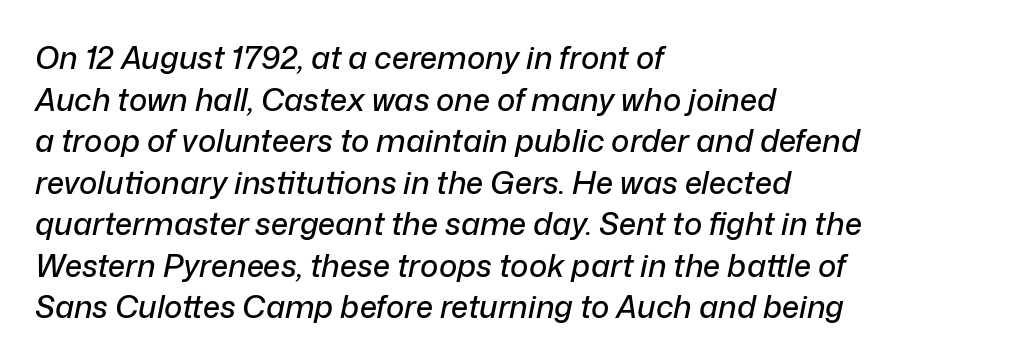
A bare baseline throughout the passage. Looks like regular typesetting: each glyph gets only the width it needs. The typography opts for an oblique posture over an upright one. All the whitespace from short lines collects on the right. Whoever set this chose a conventional vertical rhythm. Tracking value appears to be zero — textbook default spacing.
